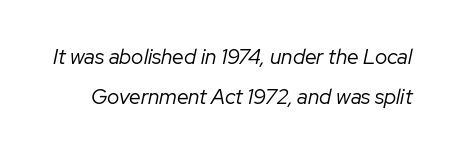
Q: Is the text bold? A: No.
Q: Is the text italic (slanted)? A: Yes, it leans right by about 12 degrees.
Q: Is the text underlined? A: No.
Q: Is the spacing between letters normal or unusually wide? A: Normal.
